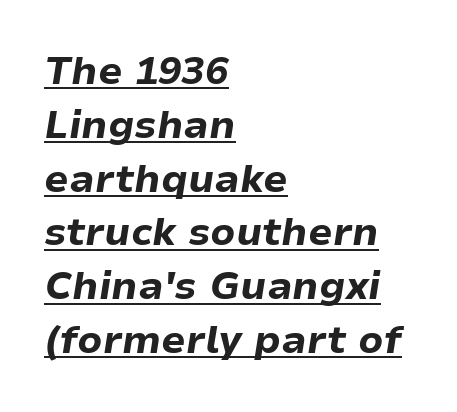
Q: Is the text bold? A: Yes.
Q: Is the text italic (slanted)? A: Yes, it leans right by about 9 degrees.
Q: Is the text underlined? A: Yes.
Q: How is the paragraph aligned? A: Left-aligned.
Q: Is the spacing between letters normal or unusually wide? A: Normal.
Q: Is the spacing between lines tight, normal or loose? A: Normal.
Q: Width (condensed, normal, or wide)? A: Normal.
Q: Stroke contrast? A: Low.
Q: x-height? A: Medium.
Q: Monospaced? A: No.
